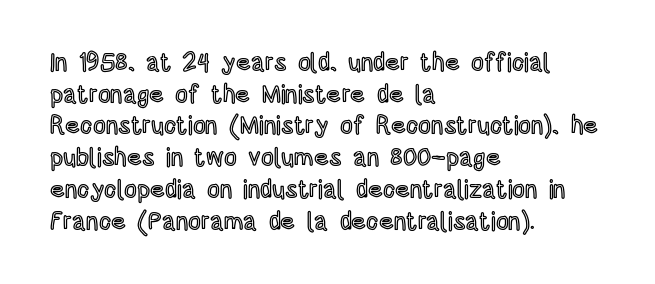
Q: Is the text italic (slanted)? A: No, it is upright.
Q: Is the text underlined? A: No.
Q: How is the paragraph aligned? A: Left-aligned.
Q: Is the spacing between letters normal or unusually wide? A: Normal.
Q: Is the spacing between lines tight, normal or loose? A: Normal.
